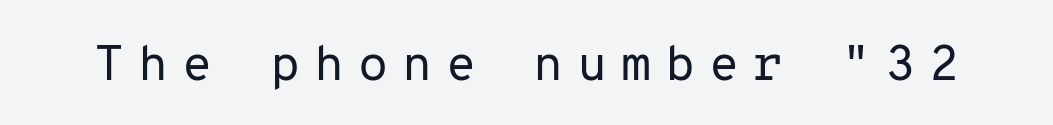
Q: Is the text bold? A: No.
Q: Is the text italic (slanted)? A: No, it is upright.
Q: Is the typeface a serif or a sans-serif typeface? A: Sans-serif.
Q: Is the text underlined? A: No.
Q: Is the spacing between letters normal or unusually wide? A: Unusually wide.
Q: Width (condensed, normal, or wide)? A: Normal.
Q: Stroke contrast? A: Low.
Q: x-height? A: Medium.
Q: Monospaced? A: Yes.
